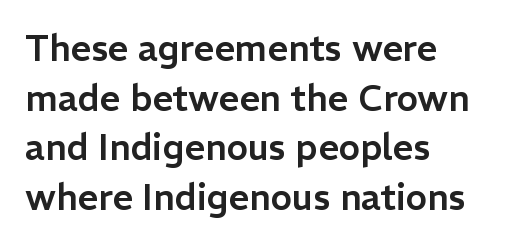
Q: Is the text italic (slanted)? A: No, it is upright.
Q: Is the typeface a serif or a sans-serif typeface? A: Sans-serif.
Q: Is the text underlined? A: No.
Q: How is the paragraph aligned? A: Left-aligned.
Q: Is the spacing between letters normal or unusually wide? A: Normal.
Q: Is the spacing between lines tight, normal or loose? A: Normal.
Q: Width (condensed, normal, or wide)? A: Normal.
Q: Stroke contrast? A: Low.
Q: x-height? A: Medium.
Q: Monospaced? A: No.
